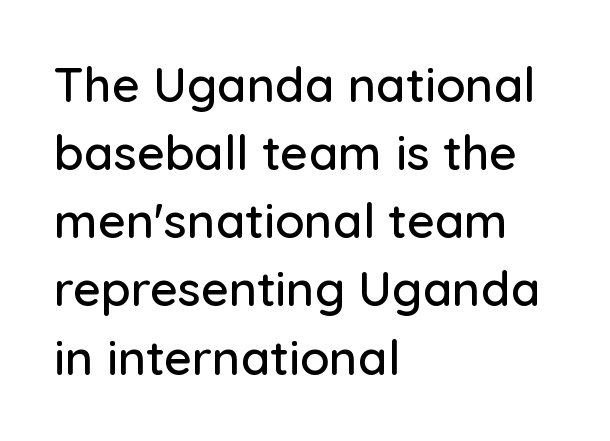
Q: Is the text italic (slanted)? A: No, it is upright.
Q: Is the typeface a serif or a sans-serif typeface? A: Sans-serif.
Q: Is the text underlined? A: No.
Q: How is the paragraph aligned? A: Left-aligned.
Q: Is the spacing between letters normal or unusually wide? A: Normal.
Q: Is the spacing between lines tight, normal or loose? A: Normal.
Q: Width (condensed, normal, or wide)? A: Normal.
Q: Stroke contrast? A: Low.
Q: x-height? A: Medium.
Q: Monospaced? A: No.
